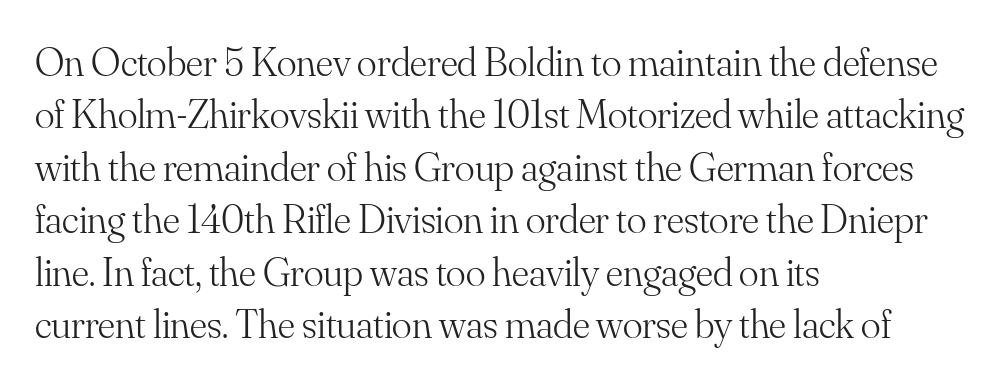
Q: Is the text bold? A: No.
Q: Is the text italic (slanted)? A: No, it is upright.
Q: Is the typeface a serif or a sans-serif typeface? A: Serif.
Q: Is the text underlined? A: No.
Q: How is the paragraph aligned? A: Left-aligned.
Q: Is the spacing between letters normal or unusually wide? A: Normal.
Q: Is the spacing between lines tight, normal or loose? A: Normal.
Q: Width (condensed, normal, or wide)? A: Normal.
Q: Stroke contrast? A: Medium.
Q: x-height? A: Small.
Q: Monospaced? A: No.
